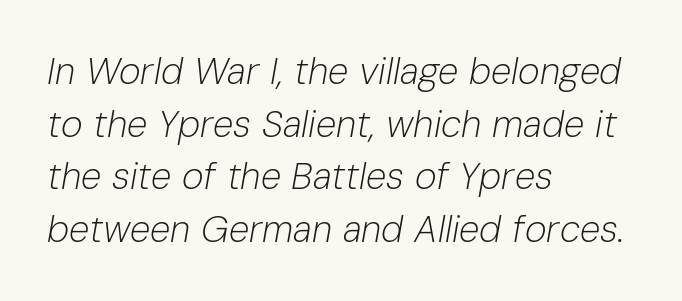
{"italic": "yes", "lean": "right", "slant_degrees": 10, "bold": "no", "weight": "light", "width": "normal", "stroke_contrast": "low", "x_height": "medium", "monospaced": "no", "underline": "no", "align": "left", "line_spacing": "normal", "line_spacing_ratio": 1.42, "letter_spacing": "normal", "letter_spacing_em": 0.0, "glyph_px": 37}
